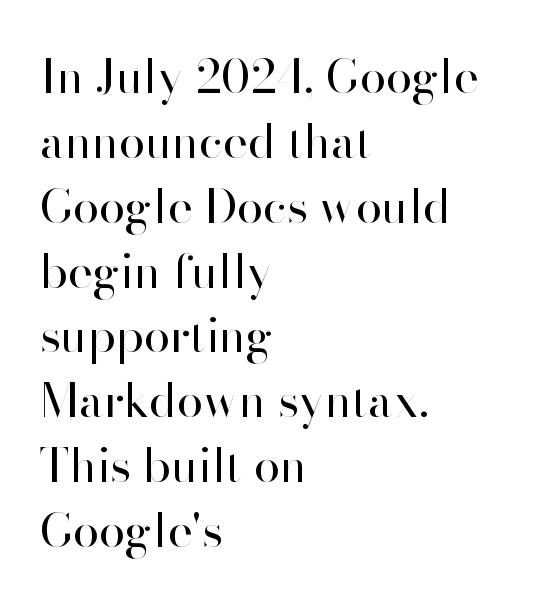
{"serif": "no", "italic": "no", "bold": "no", "weight": "regular", "width": "normal", "stroke_contrast": "high", "x_height": "small", "monospaced": "no", "underline": "no", "align": "left", "line_spacing": "normal", "line_spacing_ratio": 1.38, "letter_spacing": "normal", "letter_spacing_em": 0.0, "glyph_px": 47}
